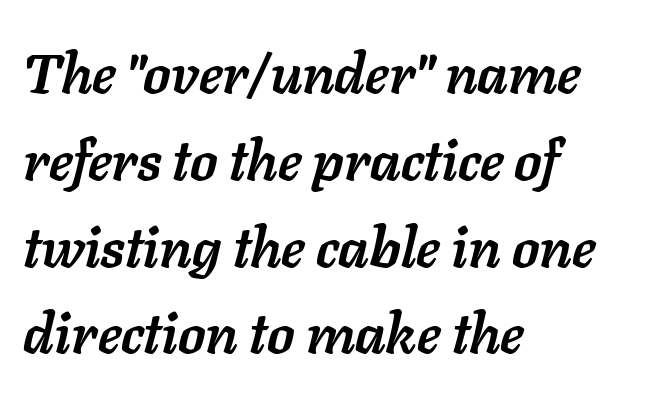
The image shows 56 px semibold type, italic (leaning right); set left-aligned, normal line spacing (1.55x), normal letter spacing, not underlined; low stroke contrast and a medium x-height.
